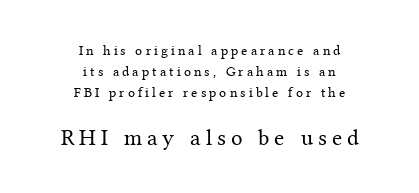
The tracking jumps out immediately: characters are airy and widely separated. The text block is weighted toward neither margin, spreading evenly from the middle. Note: smaller setting up top, larger setting below. These lines were composed using upright roman letters. Unbolded letterforms with no extra heft. The line-height multiplier appears to be the usual default.
